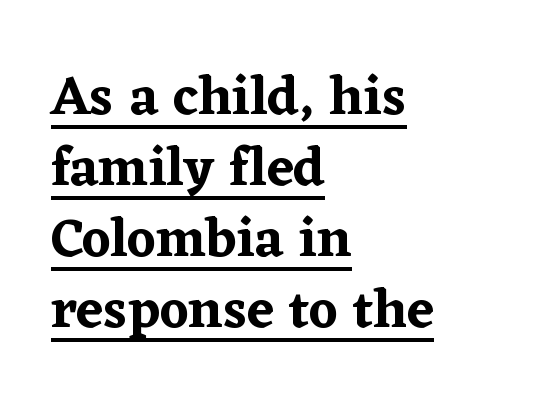
The image shows 55 px serif type, upright; set left-aligned, normal line spacing (1.29x), normal letter spacing, underlined; low stroke contrast and a medium x-height.
